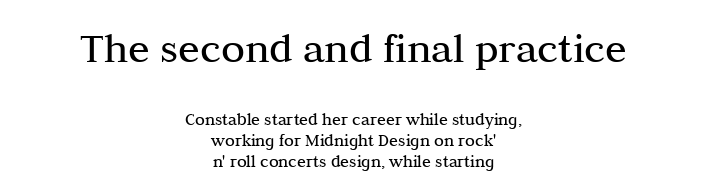
The image shows 44 px regular-weight serif type, upright; set centered, line spacing 1.16x, normal letter spacing, not underlined; the first (top) block is 2.44x larger; medium stroke contrast and a medium x-height.
